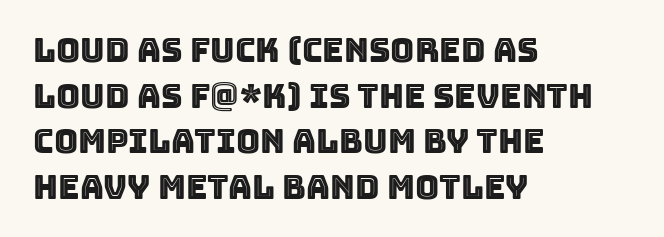
The image shows 33 px text type, upright; set left-aligned, normal line spacing (1.38x), normal letter spacing, not underlined; a large x-height.
